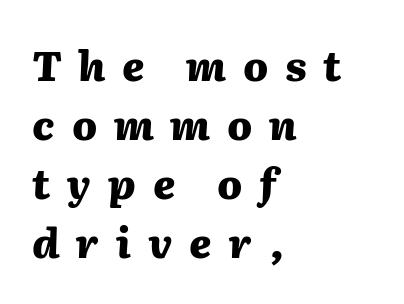
The lettering tilts uniformly, giving the passage an italic look. The block of text has a typical density, with ordinary space between rows. Type without underlining. Caption: multi-line text, flush left, ragged right. What stands out about the letter spacing? Its width — letters are far apart. Emphasis by weight is at full strength: bold.
